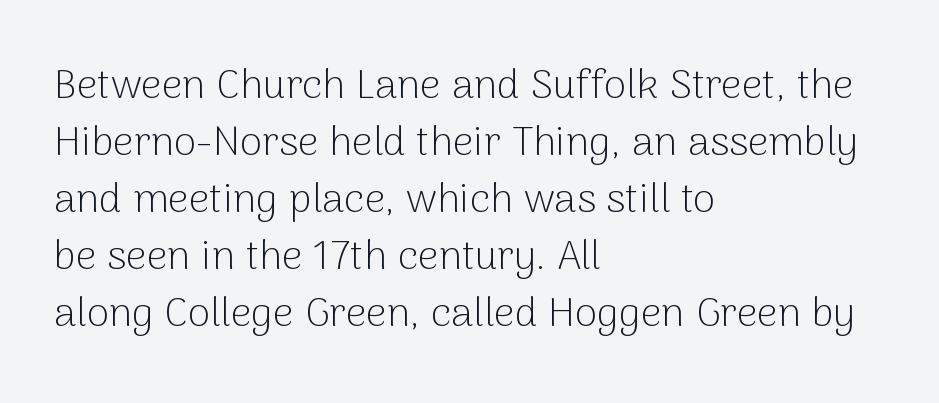
{"serif": "no", "italic": "no", "bold": "no", "weight": "light", "width": "normal", "stroke_contrast": "low", "x_height": "medium", "monospaced": "no", "underline": "no", "align": "left", "line_spacing": "normal", "line_spacing_ratio": 1.39, "letter_spacing": "normal", "letter_spacing_em": 0.0, "glyph_px": 41}
